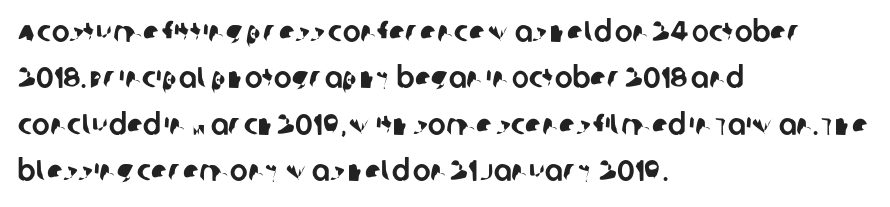
The image shows 30 px sans-serif type; set left-aligned, normal line spacing (1.55x), normal letter spacing, not underlined; low stroke contrast and a large x-height.
